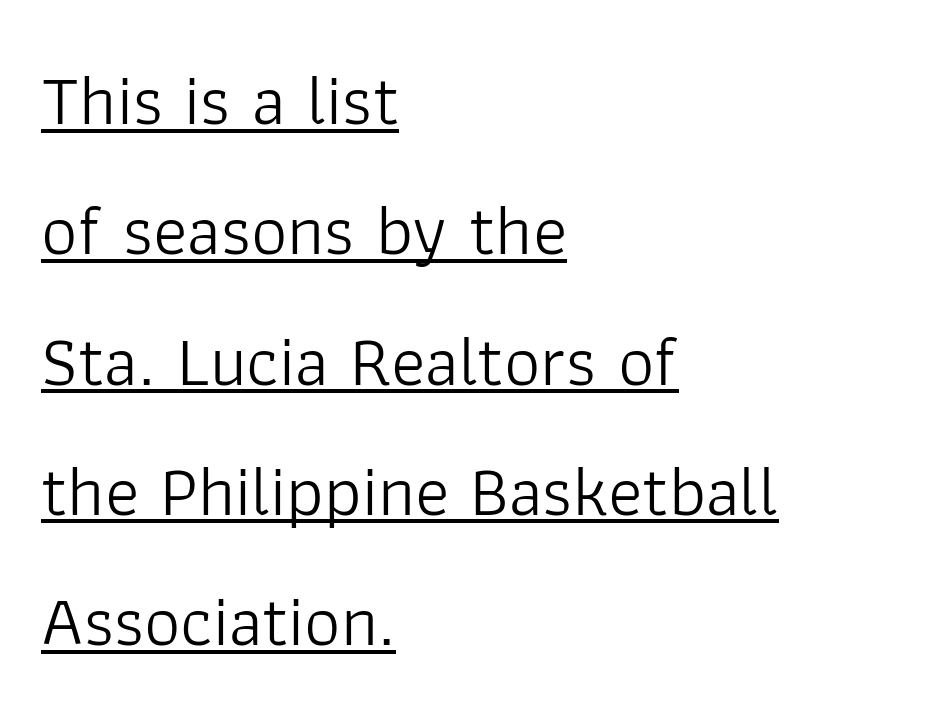
The image shows 72 px light sans-serif type, upright; set left-aligned, line spacing 1.81x, normal letter spacing, underlined; low stroke contrast and a medium x-height.
